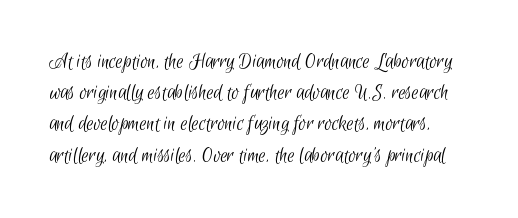
Q: Is the text bold? A: No.
Q: Is the text underlined? A: No.
Q: Is the spacing between letters normal or unusually wide? A: Normal.
Q: Is the spacing between lines tight, normal or loose? A: Normal.
